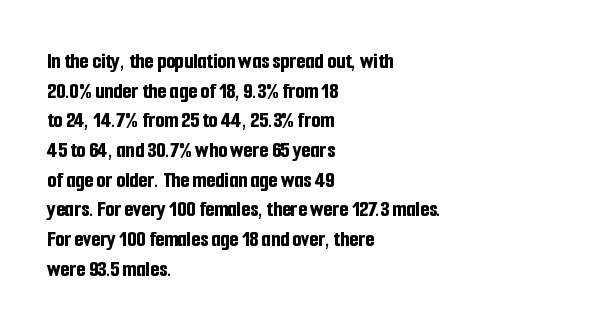
Q: Is the text bold? A: Yes.
Q: Is the text italic (slanted)? A: No, it is upright.
Q: Is the text underlined? A: No.
Q: How is the paragraph aligned? A: Left-aligned.
Q: Is the spacing between letters normal or unusually wide? A: Normal.
Q: Is the spacing between lines tight, normal or loose? A: Normal.
